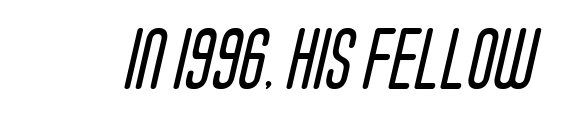
Q: Is the text bold? A: No.
Q: Is the typeface a serif or a sans-serif typeface? A: Sans-serif.
Q: Is the text underlined? A: No.
Q: Is the spacing between letters normal or unusually wide? A: Normal.
Q: Width (condensed, normal, or wide)? A: Condensed.
Q: Stroke contrast? A: Low.
Q: x-height? A: Large.
Q: Monospaced? A: No.
